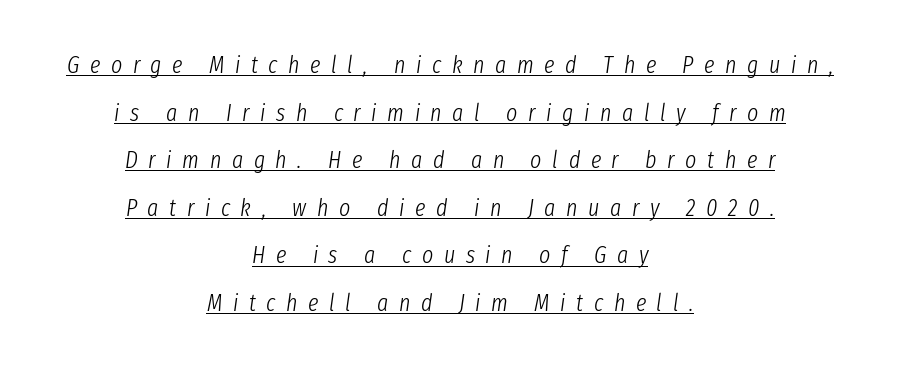
The image shows 24 px text type, italic (leaning right); set centered, loose line spacing (1.98x), unusually wide letter spacing (+0.44 em), underlined.
